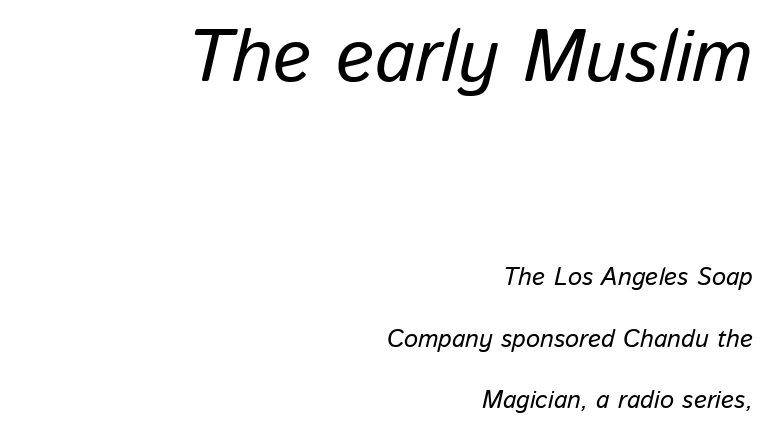
Caption: multi-line text, flush right, ragged left. Regarding leading, the lines here are spaced well apart. Which chunk is bigger? The first one — the top block dwarfs the bottom. Emphasis-style slanted type is in use. Is the letter spacing exaggerated? No — it looks like the ordinary default. A typesetter would call this proportional, since set widths differ per character.
